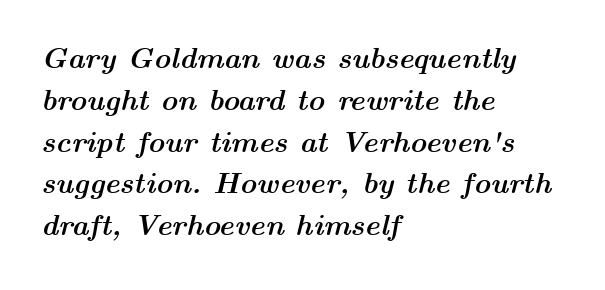
{"italic": "yes", "lean": "right", "slant_degrees": 14, "bold": "yes", "weight": "semibold", "width": "wide", "stroke_contrast": "medium", "x_height": "medium", "monospaced": "no", "underline": "no", "align": "left", "line_spacing": "normal", "line_spacing_ratio": 1.44, "letter_spacing": "normal", "letter_spacing_em": 0.0, "glyph_px": 29}
